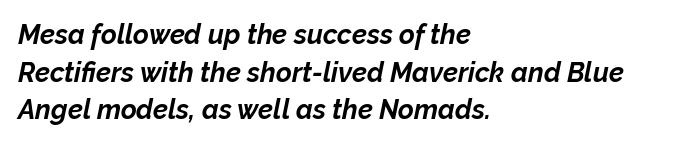
{"italic": "yes", "lean": "right", "slant_degrees": 12, "bold": "yes", "underline": "no", "align": "left", "line_spacing": "normal", "line_spacing_ratio": 1.39, "letter_spacing": "normal", "letter_spacing_em": 0.0, "glyph_px": 27}
